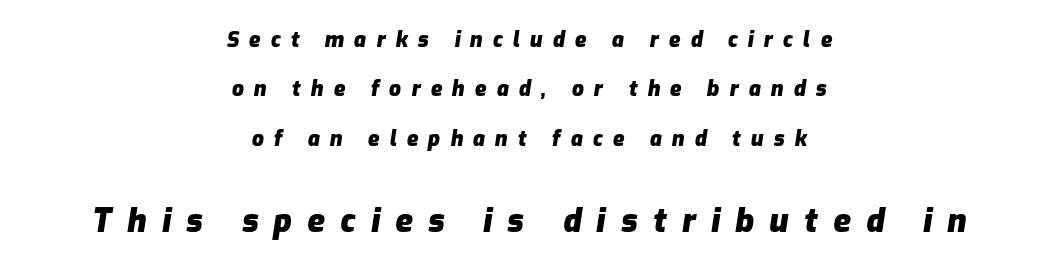
{"italic": "yes", "lean": "right", "slant_degrees": 9, "bold": "yes", "weight": "heavy", "width": "normal", "stroke_contrast": "low", "x_height": "medium", "monospaced": "no", "underline": "no", "align": "center", "line_spacing": "loose", "line_spacing_ratio": 2.35, "letter_spacing": "wide", "letter_spacing_em": 0.48, "larger_block": "second", "size_ratio": 1.52, "glyph_px": 32}
